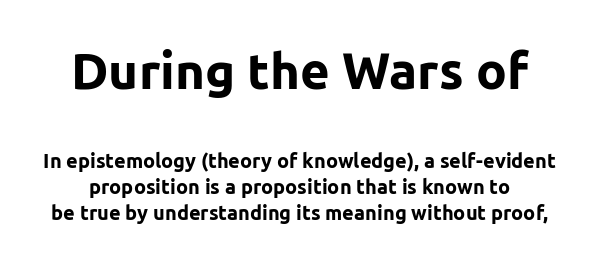
Q: Is the text bold? A: Yes.
Q: Is the text italic (slanted)? A: No, it is upright.
Q: Is the typeface a serif or a sans-serif typeface? A: Sans-serif.
Q: Is the text underlined? A: No.
Q: Is the spacing between letters normal or unusually wide? A: Normal.
Q: Is the spacing between lines tight, normal or loose? A: Normal.
Q: Which block of text is set in a larger size, the first (top) or the second (bottom)? A: The first (top) one.
Q: Width (condensed, normal, or wide)? A: Normal.
Q: Stroke contrast? A: Low.
Q: x-height? A: Medium.
Q: Monospaced? A: No.
